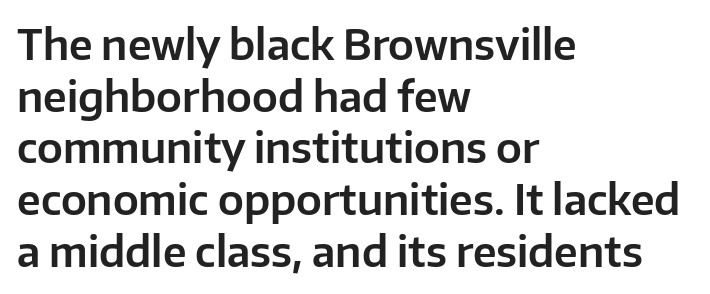
The image shows 41 px sans-serif type, upright; set left-aligned, normal line spacing (1.26x), normal letter spacing, not underlined; low stroke contrast and a medium x-height.
